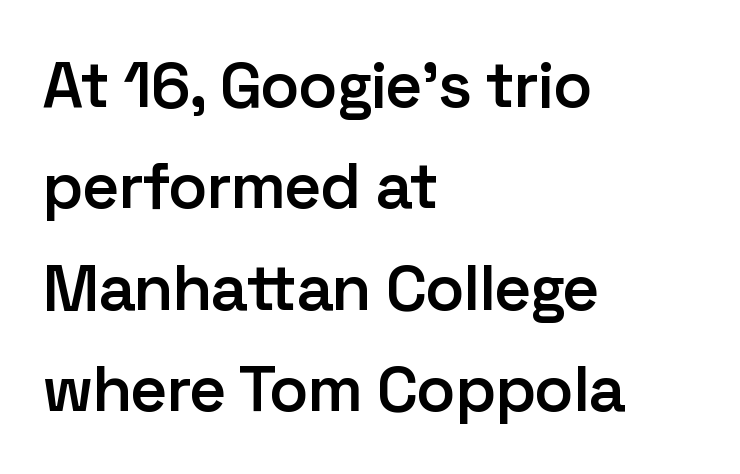
{"serif": "no", "italic": "no", "bold": "semi", "weight": "semibold", "width": "normal", "stroke_contrast": "low", "x_height": "medium", "monospaced": "no", "underline": "no", "align": "left", "line_spacing": "normal", "line_spacing_ratio": 1.56, "letter_spacing": "normal", "letter_spacing_em": 0.0, "glyph_px": 65}
